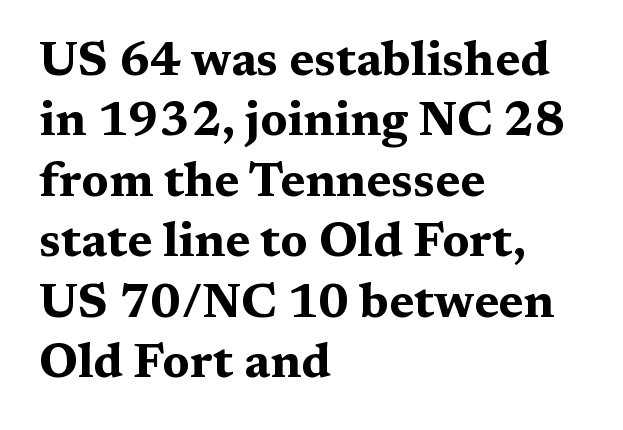
{"serif": "yes", "italic": "no", "bold": "yes", "weight": "bold", "width": "wide", "stroke_contrast": "medium", "x_height": "medium", "monospaced": "no", "underline": "no", "align": "left", "line_spacing": "normal", "line_spacing_ratio": 1.26, "letter_spacing": "normal", "letter_spacing_em": 0.0, "glyph_px": 48}
